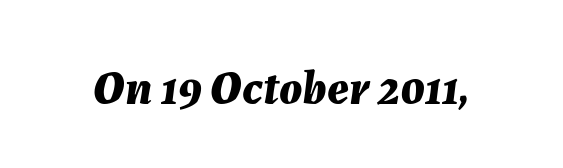
Q: Is the text bold? A: Yes.
Q: Is the text italic (slanted)? A: Yes, it leans right by about 7 degrees.
Q: Is the text underlined? A: No.
Q: Is the spacing between letters normal or unusually wide? A: Normal.
Q: Width (condensed, normal, or wide)? A: Normal.
Q: Stroke contrast? A: Medium.
Q: x-height? A: Medium.
Q: Monospaced? A: No.
